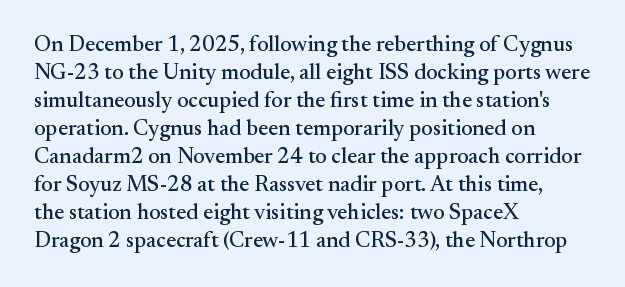
In terms of leading, this rendering sits right in the middle. Do the letters lean? They stand straight. These lines stack with their left ends in a neat column. The zone under the glyphs is completely vacant. The letters sit at their default tracking, neither squeezed nor spread.
